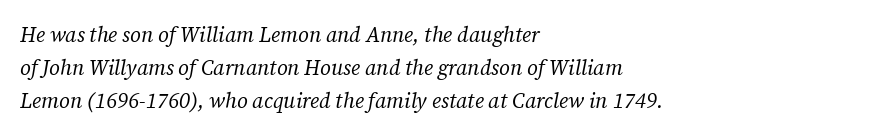
{"italic": "yes", "lean": "right", "slant_degrees": 12, "bold": "no", "underline": "no", "align": "left", "line_spacing": "normal", "line_spacing_ratio": 1.58, "letter_spacing": "normal", "letter_spacing_em": 0.0, "glyph_px": 21}
